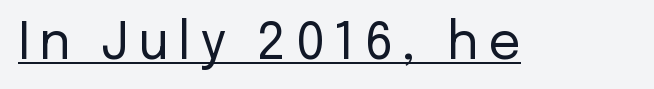
{"serif": "no", "italic": "no", "bold": "no", "weight": "regular", "width": "normal", "stroke_contrast": "low", "x_height": "medium", "monospaced": "no", "underline": "yes", "glyph_px": 51}
